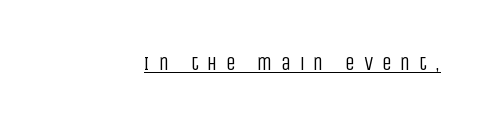
The image shows 20 px text type, upright; set unusually wide letter spacing (+0.42 em), underlined.
